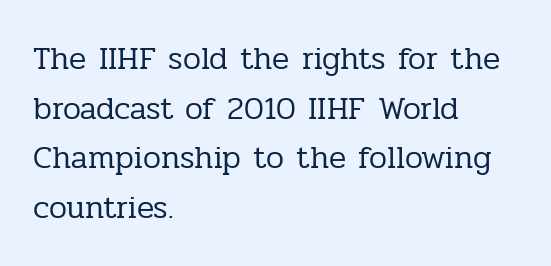
Q: Is the text bold? A: No.
Q: Is the text italic (slanted)? A: No, it is upright.
Q: Is the typeface a serif or a sans-serif typeface? A: Serif.
Q: Is the text underlined? A: No.
Q: How is the paragraph aligned? A: Left-aligned.
Q: Is the spacing between letters normal or unusually wide? A: Normal.
Q: Is the spacing between lines tight, normal or loose? A: Normal.
Q: Width (condensed, normal, or wide)? A: Normal.
Q: Stroke contrast? A: Low.
Q: x-height? A: Medium.
Q: Monospaced? A: No.
